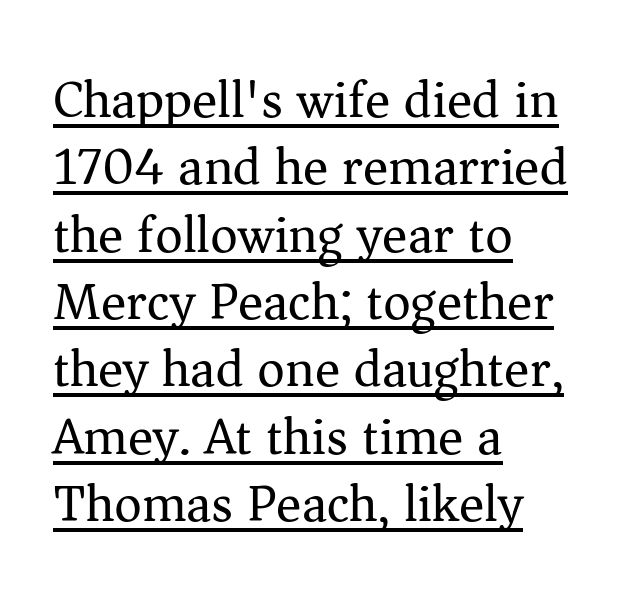
{"serif": "yes", "italic": "no", "bold": "no", "weight": "regular", "width": "normal", "stroke_contrast": "medium", "x_height": "medium", "monospaced": "no", "underline": "yes", "align": "left", "line_spacing": "normal", "line_spacing_ratio": 1.27, "letter_spacing": "normal", "letter_spacing_em": 0.0, "glyph_px": 53}
